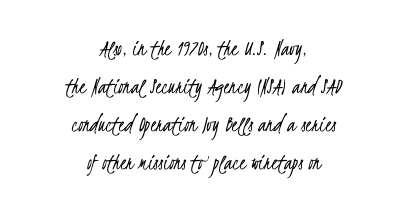
The image shows 24 px text type; set centered, normal line spacing (1.58x), normal letter spacing, not underlined.
